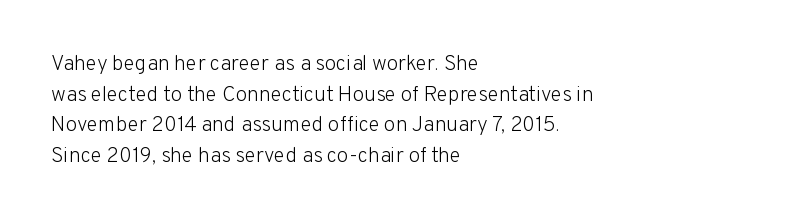
The strip under each line holds only bare page. The lines in this sample share a left origin and differ only in where they stop. The block of text has a typical density, with ordinary space between rows. A typesetter would call this zero additional tracking. Each stroke keeps to a modest, everyday thickness or less. Style check: upright.
